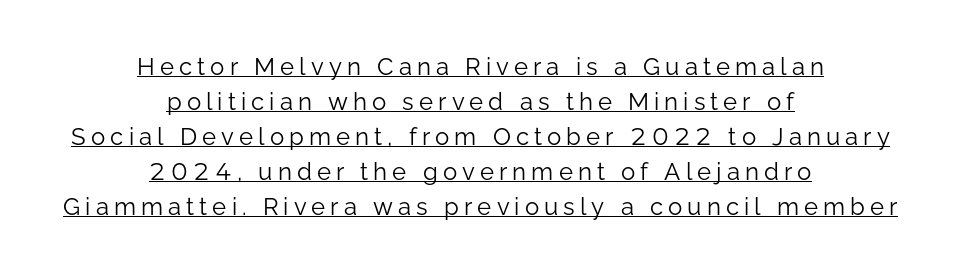
Tracking value appears strongly positive — letters spread wide. Italic: no, the glyphs are upright roman. Is there much room between lines? A standard amount, neither cramped nor airy. Counters stay open thanks to moderate or lighter strokes.
